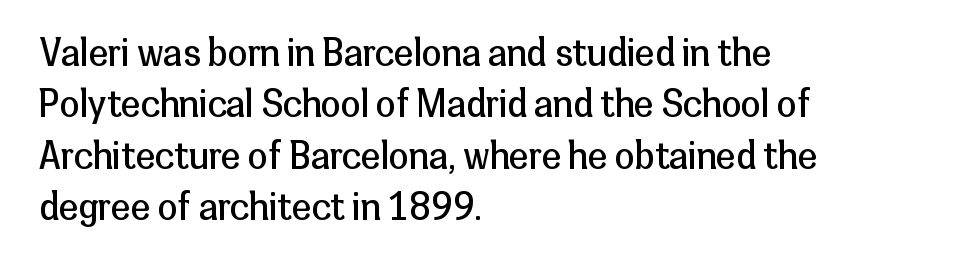
Nope, no serifs anywhere on these letters. Between one letter and the next there's only the usual sliver of space. Unlike italic type, these characters show no tilt at all. The designer left line spacing at the default. The lines in this sample share a left origin and differ only in where they stop.
